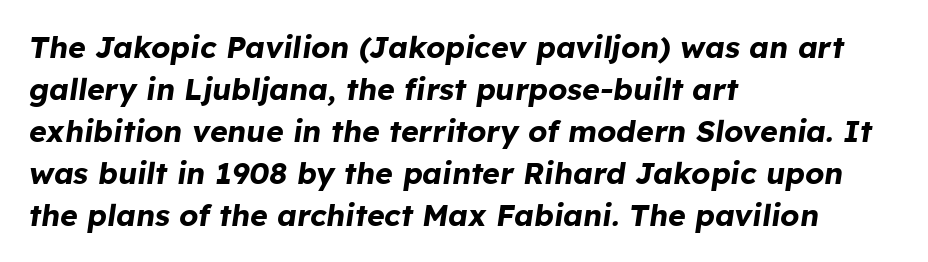
{"italic": "yes", "lean": "right", "slant_degrees": 8, "bold": "yes", "weight": "bold", "width": "normal", "stroke_contrast": "low", "x_height": "medium", "monospaced": "no", "underline": "no", "align": "left", "line_spacing": "normal", "line_spacing_ratio": 1.4, "letter_spacing": "normal", "letter_spacing_em": 0.0, "glyph_px": 30}
